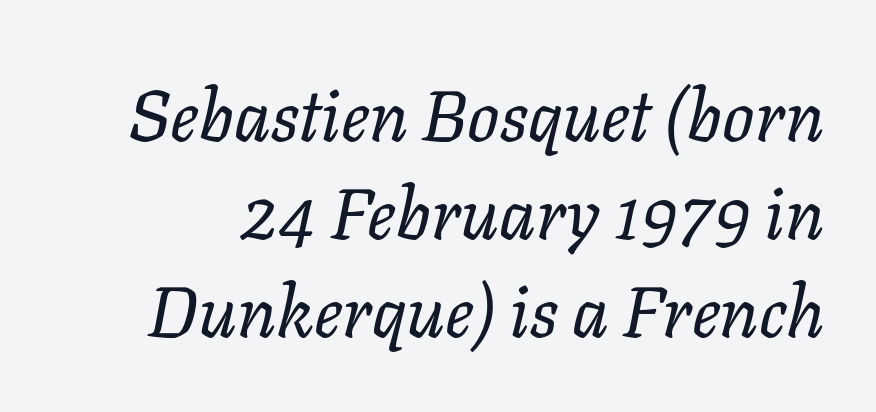
Q: Is the text bold? A: No.
Q: Is the text italic (slanted)? A: Yes, it leans right by about 11 degrees.
Q: Is the text underlined? A: No.
Q: Is the spacing between letters normal or unusually wide? A: Normal.
Q: Is the spacing between lines tight, normal or loose? A: Normal.
Q: Width (condensed, normal, or wide)? A: Normal.
Q: Stroke contrast? A: Low.
Q: x-height? A: Medium.
Q: Monospaced? A: No.
